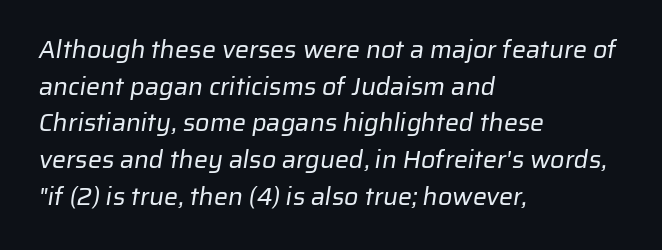
The image shows 25 px text type; set left-aligned, normal line spacing (1.47x), normal letter spacing, not underlined.
